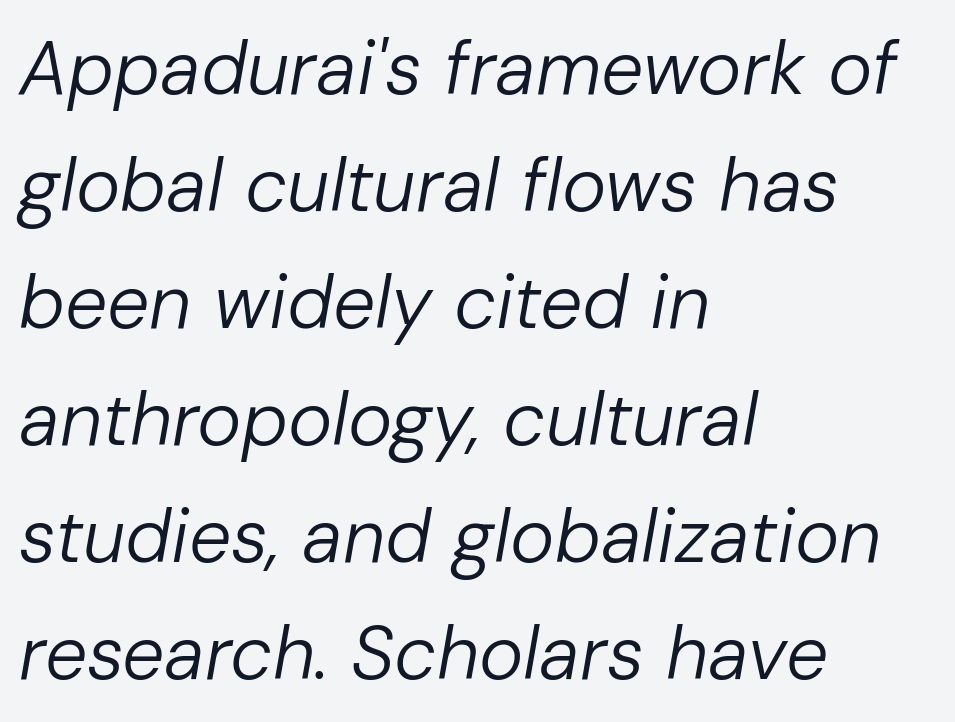
The image shows 75 px regular-weight type, italic (leaning right); set left-aligned, normal line spacing (1.56x), normal letter spacing, not underlined; low stroke contrast and a medium x-height.
